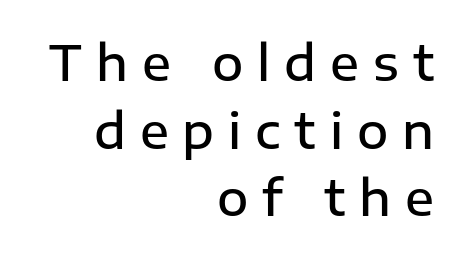
{"serif": "no", "italic": "no", "bold": "semi", "weight": "semibold", "width": "normal", "stroke_contrast": "low", "x_height": "medium", "monospaced": "no", "underline": "no", "align": "right", "line_spacing": "normal", "line_spacing_ratio": 1.41, "letter_spacing": "wide", "letter_spacing_em": 0.29, "glyph_px": 48}
